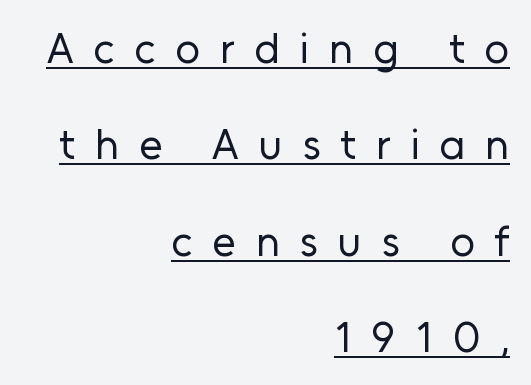
The designer went with a sans here, leaving each stem footless. Summary of vertical rhythm: relaxed, with wide interline spacing. Tracking value appears strongly positive — letters spread wide. A typesetter would call this proportional, since set widths differ per character.
